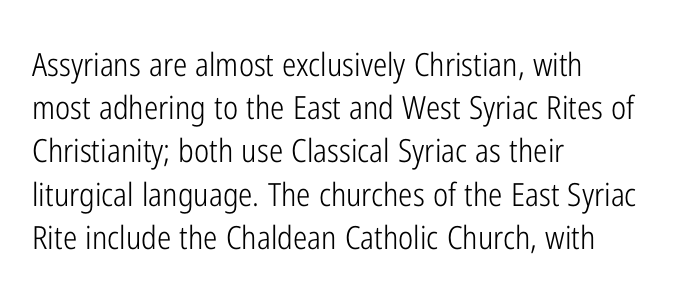
On a weight scale, this lands at 450 or below. Think of a printed novel: that variable character pitch is what you see here. A typesetter would call this zero additional tracking. Is there much room between lines? A standard amount, neither cramped nor airy. In terms of posture, this sample is upright.
